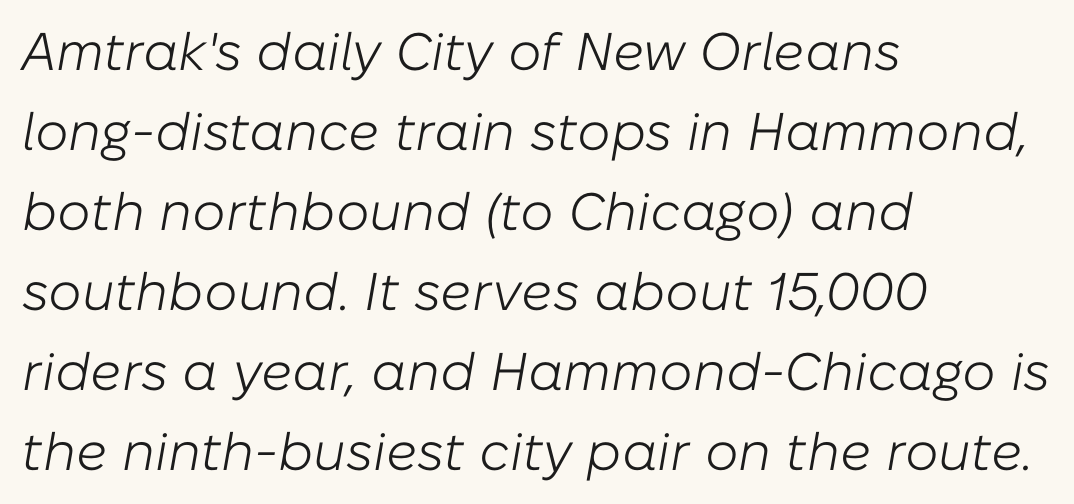
Note the varied advance widths — an 'i' is clearly narrower than an 'm'. Glyph-to-glyph distance matches everyday printed text. Vertical stems look standard width or narrower in stroke. Observe the lean: these are italic letterforms. Whoever set this chose a conventional vertical rhythm.
